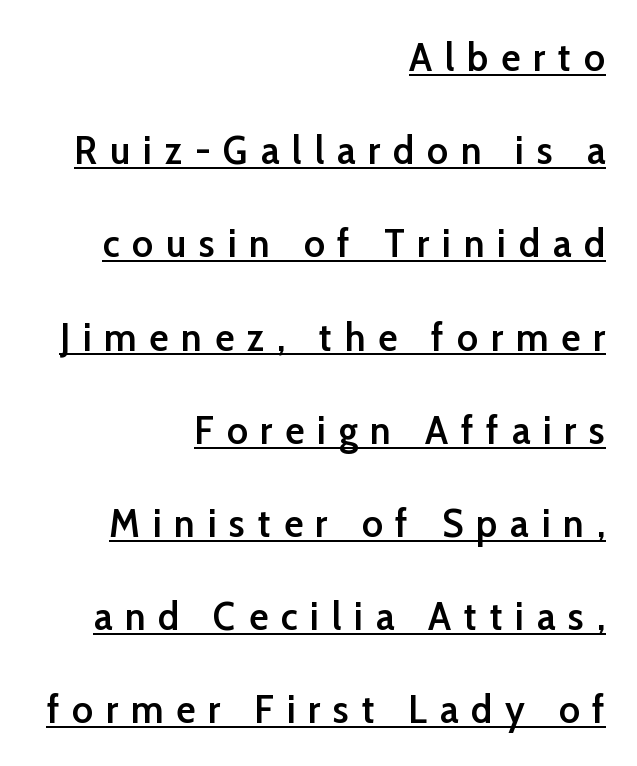
The passage shown is typed in a proportional face where columns would drift. Caption: multi-line text, flush right, ragged left. Italic? Not at all — the glyphs are vertical. The font is running at a semibold setting, under full bold.
